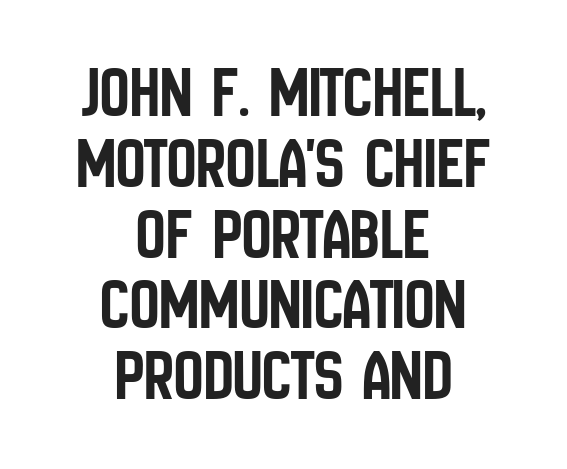
{"serif": "no", "italic": "no", "width": "condensed", "stroke_contrast": "low", "x_height": "large", "monospaced": "no", "underline": "no", "align": "center", "line_spacing": "tight", "line_spacing_ratio": 0.97, "letter_spacing": "normal", "letter_spacing_em": 0.0, "glyph_px": 73}
